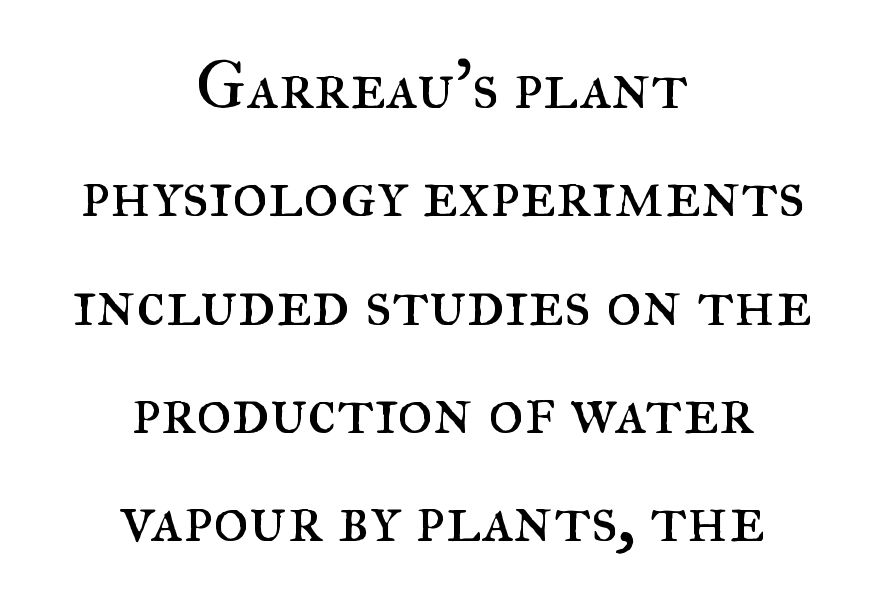
{"serif": "yes", "italic": "no", "bold": "no", "weight": "regular", "width": "normal", "stroke_contrast": "medium", "x_height": "small", "monospaced": "no", "underline": "no", "align": "center", "line_spacing": "normal", "line_spacing_ratio": 1.57, "letter_spacing": "normal", "letter_spacing_em": 0.0, "glyph_px": 69}
